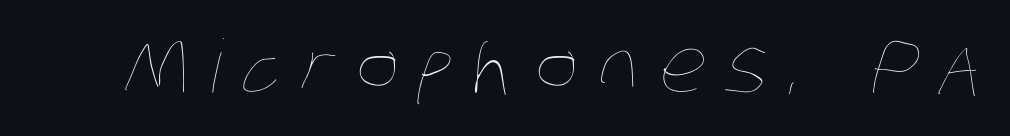
Q: Is the text bold? A: No.
Q: Is the text underlined? A: No.
Q: Is the spacing between letters normal or unusually wide? A: Unusually wide.
Q: Width (condensed, normal, or wide)? A: Condensed.
Q: Stroke contrast? A: Low.
Q: x-height? A: Large.
Q: Monospaced? A: No.
